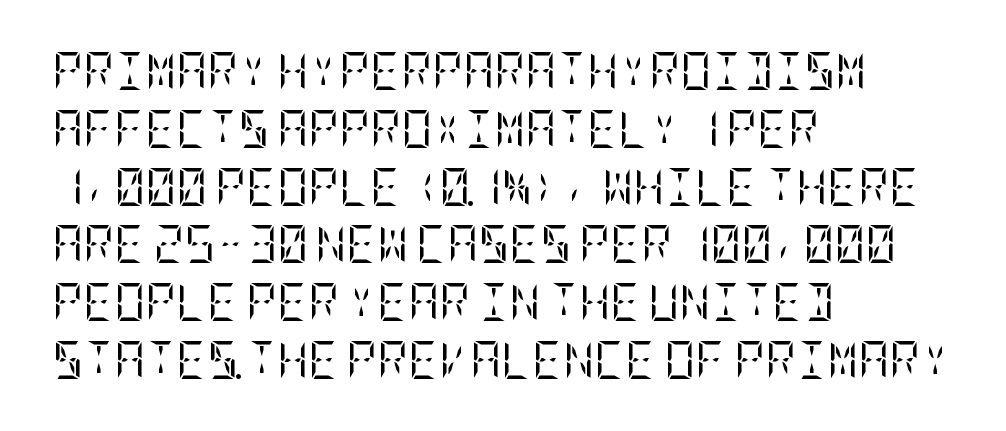
The image shows 38 px regular-weight, condensed serif type, upright; set left-aligned, normal line spacing (1.52x), normal letter spacing, not underlined; low stroke contrast and a large x-height.
